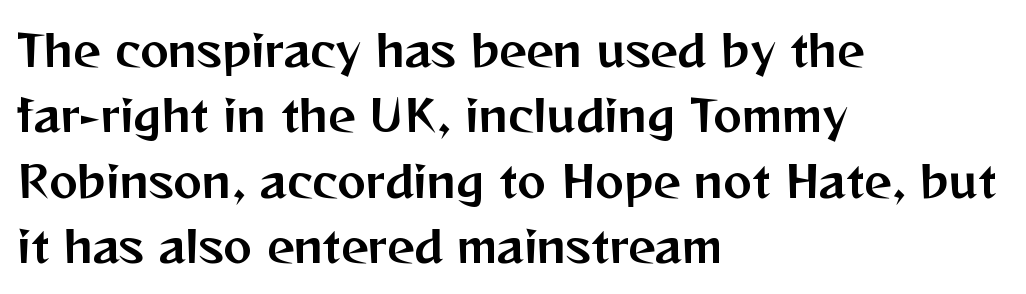
The image shows 43 px sans-serif type, upright; set left-aligned, normal line spacing (1.52x), normal letter spacing, not underlined; medium stroke contrast and a medium x-height.
